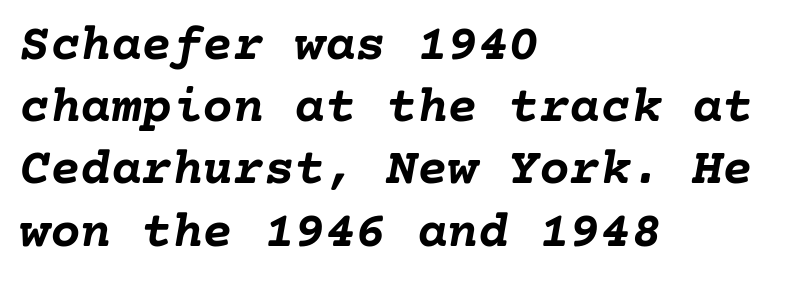
The image shows 51 px semibold type, italic (leaning right); set left-aligned, line spacing 1.22x, normal letter spacing, not underlined; low stroke contrast and a medium x-height.
